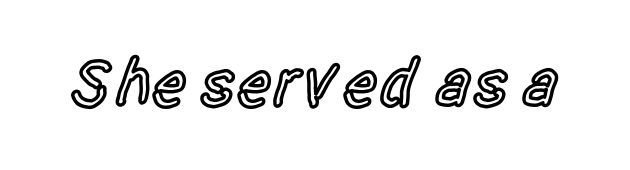
The image shows 69 px semibold, condensed sans-serif type; set normal letter spacing, not underlined; a large x-height.
